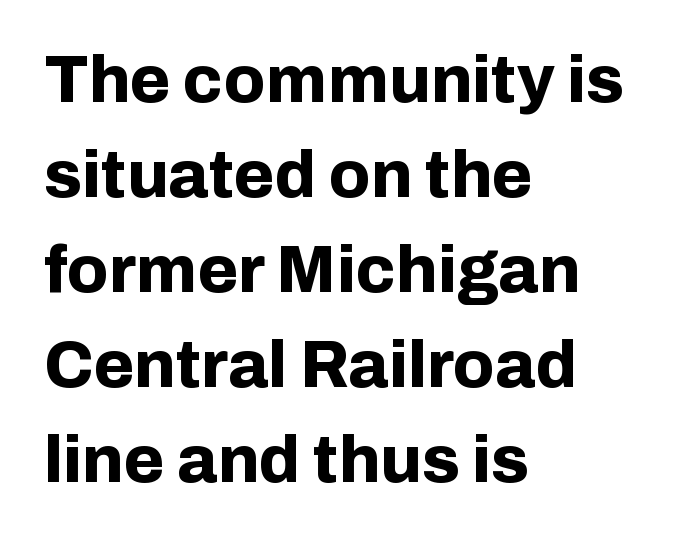
{"serif": "no", "italic": "no", "bold": "yes", "weight": "bold", "width": "normal", "stroke_contrast": "low", "x_height": "medium", "monospaced": "no", "underline": "no", "align": "left", "line_spacing": "normal", "line_spacing_ratio": 1.44, "letter_spacing": "normal", "letter_spacing_em": 0.0, "glyph_px": 66}
